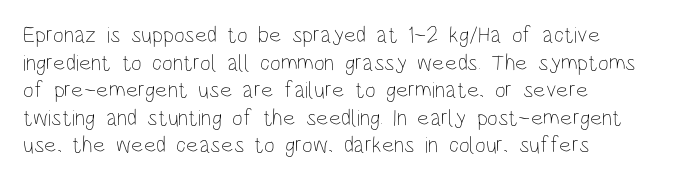
Unlike italic type, these characters show no tilt at all. The string is rendered with underlining switched off. The lines are quadded left. Tracking here is standard; glyphs follow each other at the usual distance. The letters look calm and open, with moderate or lighter stems.
